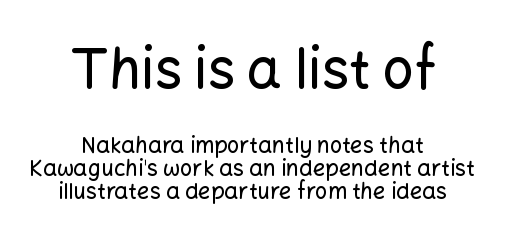
The image shows 55 px sans-serif type, upright; set centered, tight line spacing (1.04x), normal letter spacing, not underlined; the first (top) block is 2.5x larger; low stroke contrast and a medium x-height.
